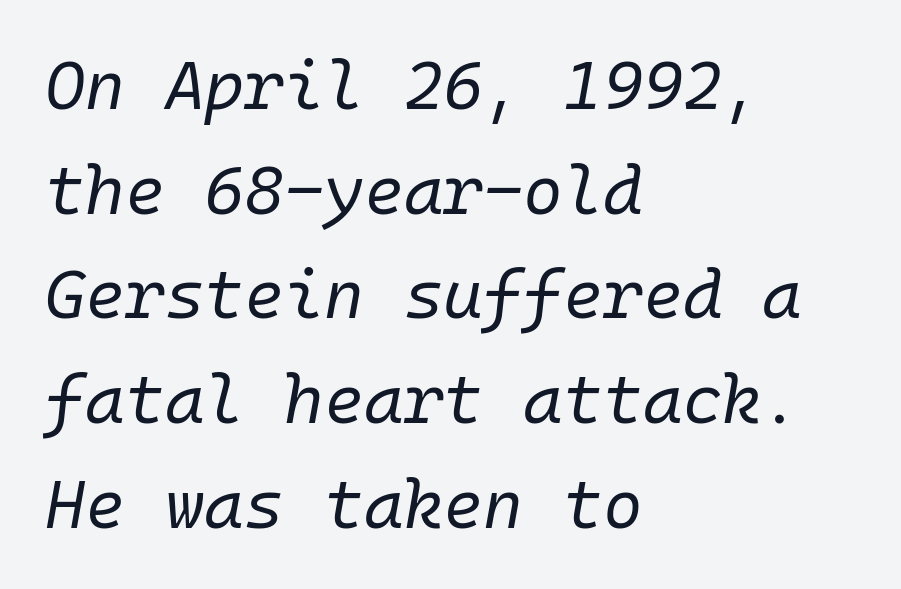
Q: Is the text bold? A: No.
Q: Is the text italic (slanted)? A: Yes, it leans right by about 10 degrees.
Q: Is the text underlined? A: No.
Q: How is the paragraph aligned? A: Left-aligned.
Q: Is the spacing between letters normal or unusually wide? A: Normal.
Q: Is the spacing between lines tight, normal or loose? A: Normal.
Q: Width (condensed, normal, or wide)? A: Normal.
Q: Stroke contrast? A: Low.
Q: x-height? A: Medium.
Q: Monospaced? A: Yes.
